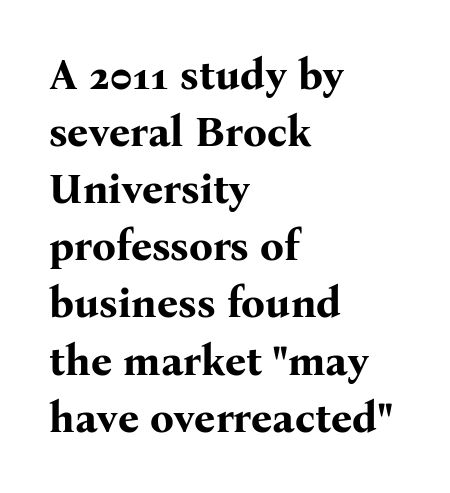
Q: Is the text bold? A: Yes.
Q: Is the text italic (slanted)? A: No, it is upright.
Q: Is the typeface a serif or a sans-serif typeface? A: Serif.
Q: Is the text underlined? A: No.
Q: How is the paragraph aligned? A: Left-aligned.
Q: Is the spacing between letters normal or unusually wide? A: Normal.
Q: Is the spacing between lines tight, normal or loose? A: Normal.
Q: Width (condensed, normal, or wide)? A: Normal.
Q: Stroke contrast? A: Medium.
Q: x-height? A: Medium.
Q: Monospaced? A: No.
